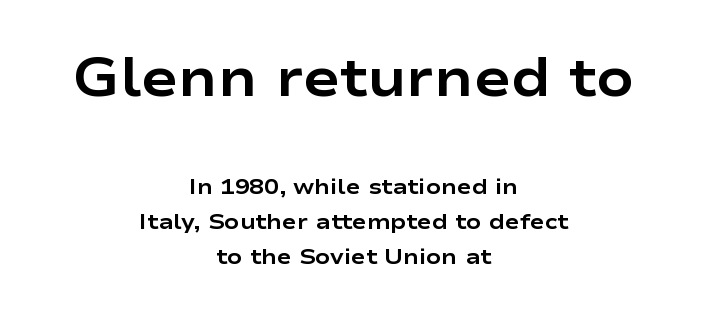
The image shows 55 px bold, wide sans-serif type, upright; set centered, normal line spacing (1.59x), normal letter spacing, not underlined; the first (top) block is 2.5x larger; low stroke contrast and a medium x-height.
